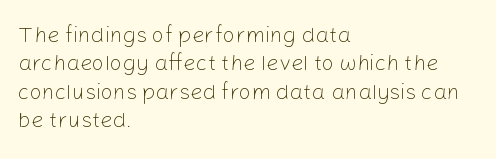
Rule under the text: the space is simply empty. Honestly, the letter spacing is just normal — you wouldn't notice it. The font's upright variant was chosen for this text. The strokes are not fattened; the text isn't bold. Layout note: lines flush left. The designer left line spacing at the default.
